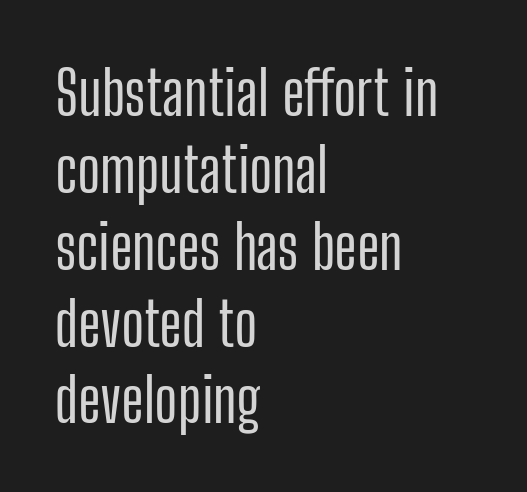
Q: Is the text italic (slanted)? A: No, it is upright.
Q: Is the typeface a serif or a sans-serif typeface? A: Sans-serif.
Q: Is the text underlined? A: No.
Q: How is the paragraph aligned? A: Left-aligned.
Q: Is the spacing between letters normal or unusually wide? A: Normal.
Q: Is the spacing between lines tight, normal or loose? A: Normal.
Q: Width (condensed, normal, or wide)? A: Condensed.
Q: Stroke contrast? A: Low.
Q: x-height? A: Medium.
Q: Monospaced? A: No.
